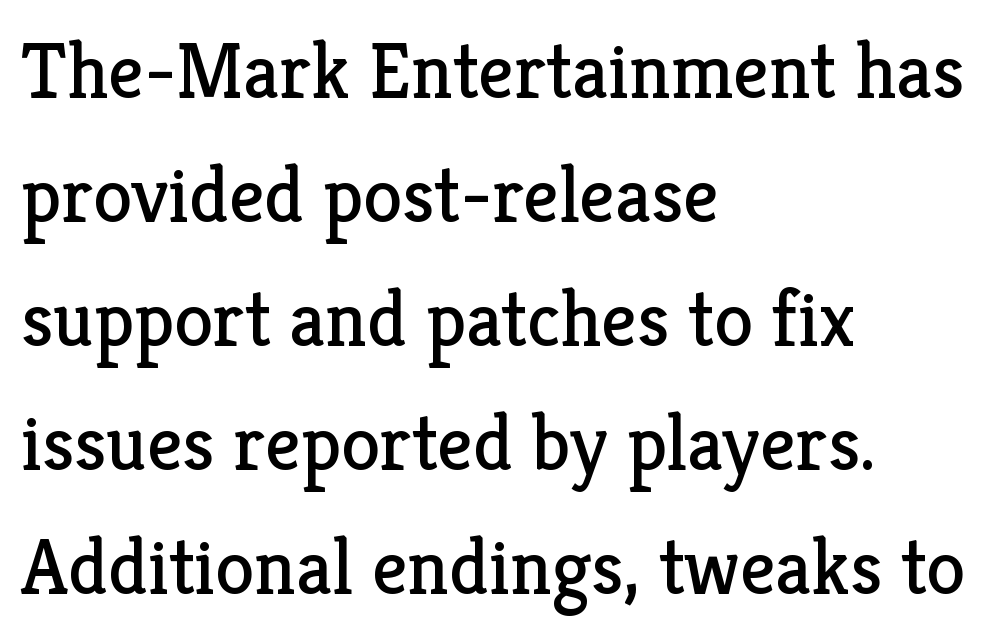
Q: Is the text bold? A: No.
Q: Is the text italic (slanted)? A: No, it is upright.
Q: Is the typeface a serif or a sans-serif typeface? A: Serif.
Q: Is the text underlined? A: No.
Q: How is the paragraph aligned? A: Left-aligned.
Q: Is the spacing between letters normal or unusually wide? A: Normal.
Q: Is the spacing between lines tight, normal or loose? A: Normal.
Q: Width (condensed, normal, or wide)? A: Normal.
Q: Stroke contrast? A: Low.
Q: x-height? A: Medium.
Q: Monospaced? A: No.
